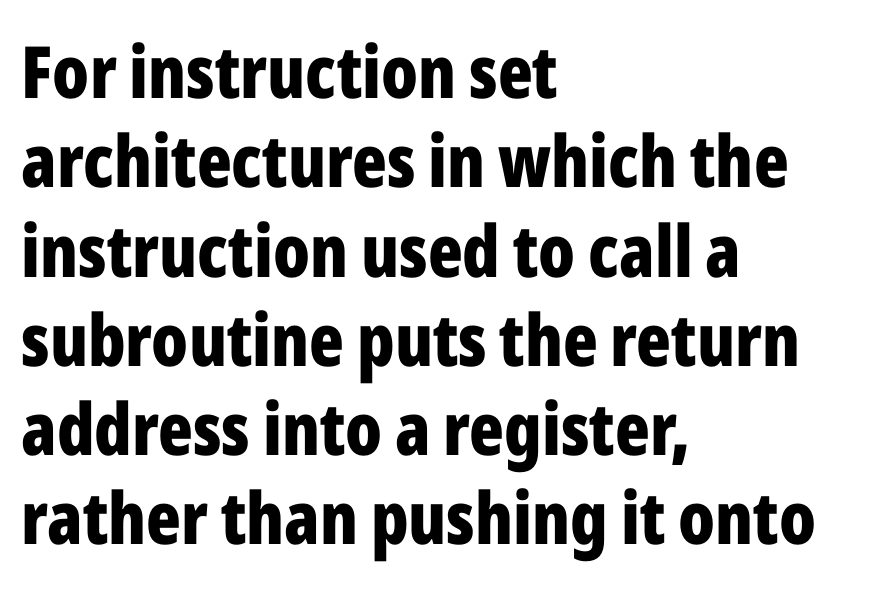
Q: Is the text bold? A: Yes.
Q: Is the text italic (slanted)? A: No, it is upright.
Q: Is the typeface a serif or a sans-serif typeface? A: Sans-serif.
Q: Is the text underlined? A: No.
Q: How is the paragraph aligned? A: Left-aligned.
Q: Is the spacing between letters normal or unusually wide? A: Normal.
Q: Width (condensed, normal, or wide)? A: Condensed.
Q: Stroke contrast? A: Low.
Q: x-height? A: Medium.
Q: Monospaced? A: No.
